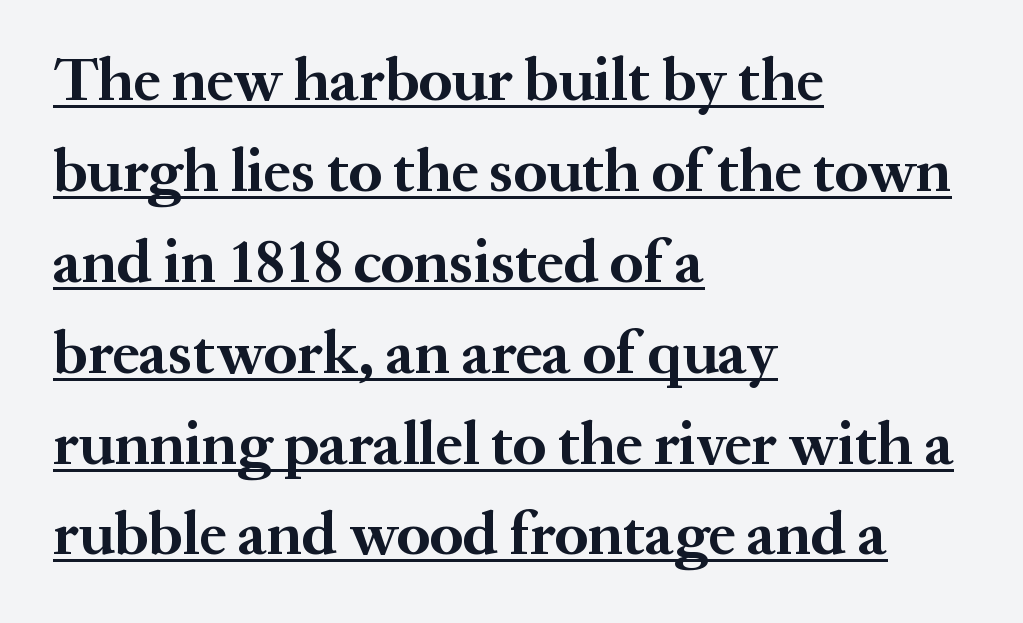
Unlike a clean sans, this face finishes its strokes with serifs. Where is the straight margin? On the left. What decoration does the sample have? An underline. Students, note that the glyphs here touch the page at normal intervals.
